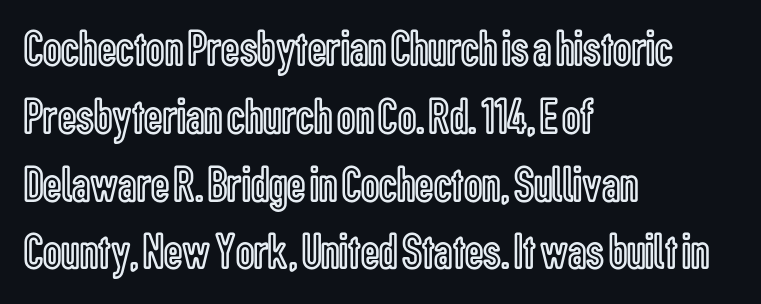
The image shows 51 px condensed type, upright; set left-aligned, normal line spacing (1.33x), normal letter spacing, not underlined; a medium x-height.
